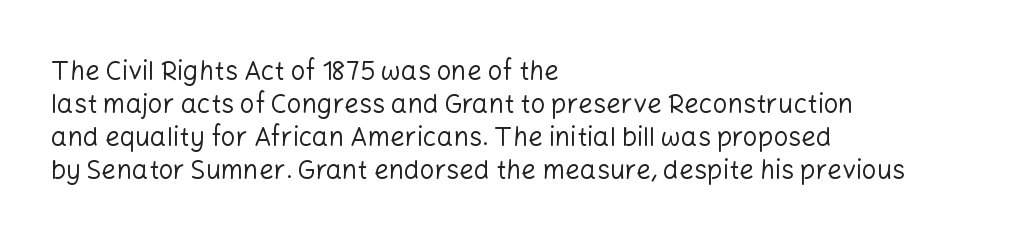
{"italic": "no", "bold": "no", "underline": "no", "align": "left", "line_spacing": "normal", "line_spacing_ratio": 1.27, "letter_spacing": "normal", "letter_spacing_em": 0.0, "glyph_px": 26}
